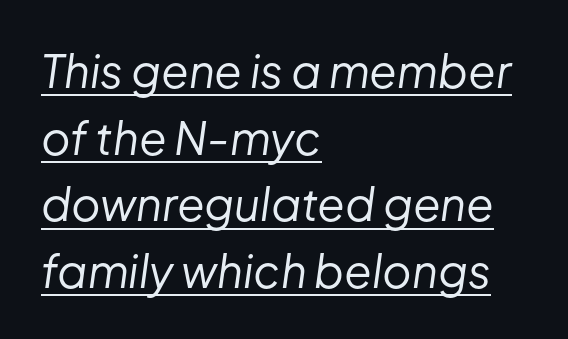
{"italic": "yes", "lean": "right", "slant_degrees": 8, "bold": "no", "weight": "regular", "width": "normal", "stroke_contrast": "low", "x_height": "medium", "monospaced": "no", "underline": "yes", "align": "left", "line_spacing": "normal", "line_spacing_ratio": 1.48, "letter_spacing": "normal", "letter_spacing_em": 0.0, "glyph_px": 45}
